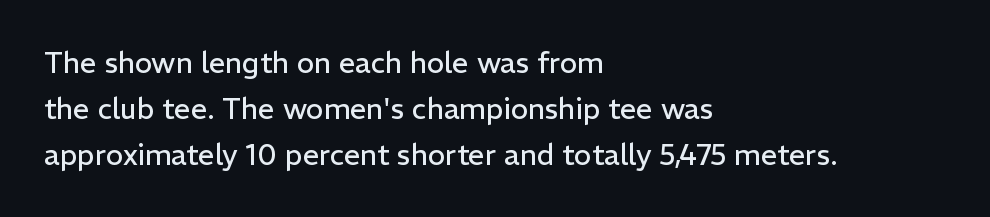
Observe the absence of serifs on each vertical stroke in this sample. Alignment: flush left. Descenders are the only things crossing below the line. This sample uses an upright cut, with every glyph sitting square on the baseline. Ink coverage per letter is moderate at most.
